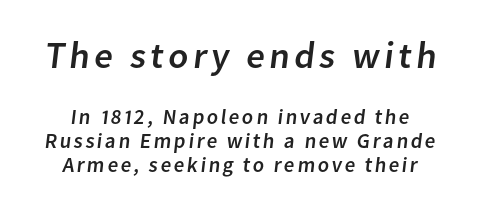
{"serif": "no", "width": "normal", "stroke_contrast": "low", "x_height": "medium", "monospaced": "no", "underline": "no", "line_spacing": "tight", "line_spacing_ratio": 1.14, "larger_block": "first", "size_ratio": 1.76, "glyph_px": 37}
